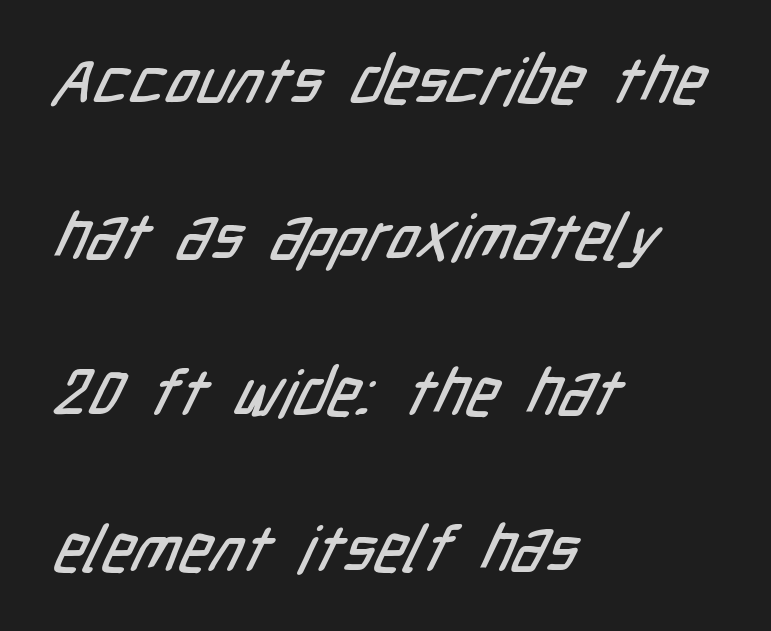
Q: Is the typeface a serif or a sans-serif typeface? A: Sans-serif.
Q: Is the text underlined? A: No.
Q: How is the paragraph aligned? A: Left-aligned.
Q: Is the spacing between letters normal or unusually wide? A: Normal.
Q: Is the spacing between lines tight, normal or loose? A: Loose.
Q: Width (condensed, normal, or wide)? A: Condensed.
Q: Stroke contrast? A: Low.
Q: x-height? A: Medium.
Q: Monospaced? A: No.
